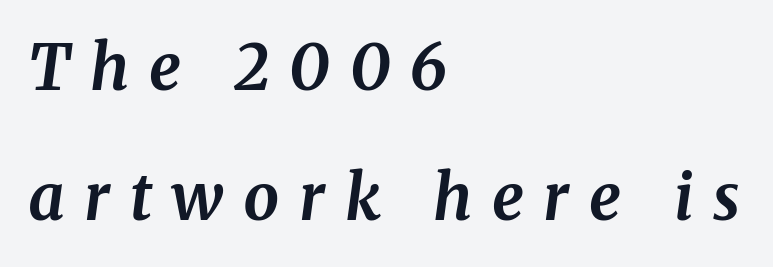
Q: Is the text bold? A: Yes.
Q: Is the text italic (slanted)? A: Yes, it leans right by about 8 degrees.
Q: Is the typeface a serif or a sans-serif typeface? A: Serif.
Q: Is the text underlined? A: No.
Q: How is the paragraph aligned? A: Left-aligned.
Q: Is the spacing between letters normal or unusually wide? A: Unusually wide.
Q: Is the spacing between lines tight, normal or loose? A: Loose.
Q: Width (condensed, normal, or wide)? A: Normal.
Q: Stroke contrast? A: Medium.
Q: x-height? A: Medium.
Q: Monospaced? A: No.
